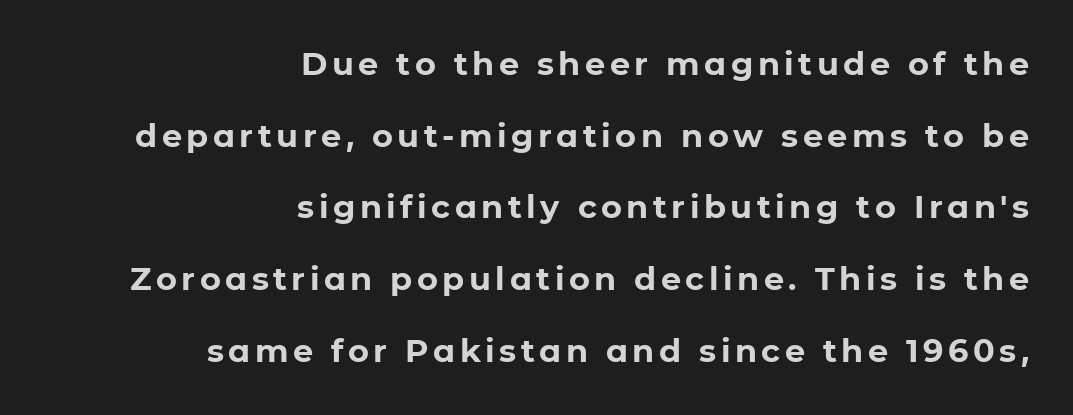
The image shows 32 px bold sans-serif type, upright; set right-aligned, loose line spacing (2.24x), not underlined; low stroke contrast and a medium x-height.
